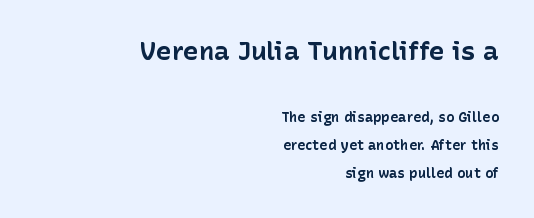
Q: Is the text bold? A: Yes.
Q: Is the text italic (slanted)? A: No, it is upright.
Q: Is the text underlined? A: No.
Q: How is the paragraph aligned? A: Right-aligned.
Q: Is the spacing between letters normal or unusually wide? A: Normal.
Q: Is the spacing between lines tight, normal or loose? A: Loose.
Q: Which block of text is set in a larger size, the first (top) or the second (bottom)? A: The first (top) one.
